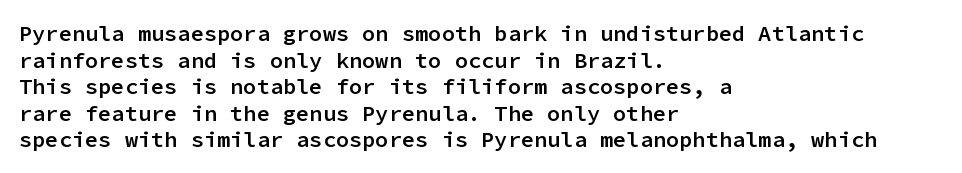
Q: Is the text bold? A: Semi-bold.
Q: Is the text italic (slanted)? A: No, it is upright.
Q: Is the text underlined? A: No.
Q: How is the paragraph aligned? A: Left-aligned.
Q: Is the spacing between letters normal or unusually wide? A: Normal.
